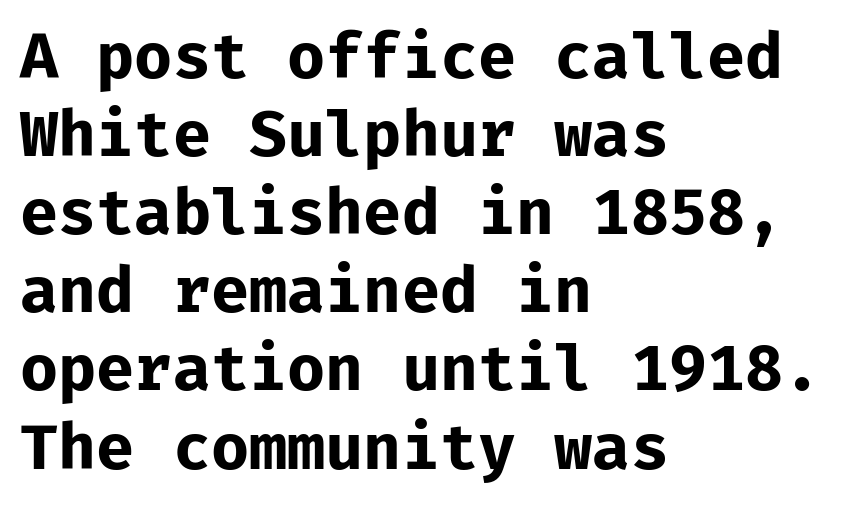
The image shows 62 px bold sans-serif type, upright; set left-aligned, normal line spacing (1.26x), normal letter spacing, not underlined; low stroke contrast and a medium x-height.
